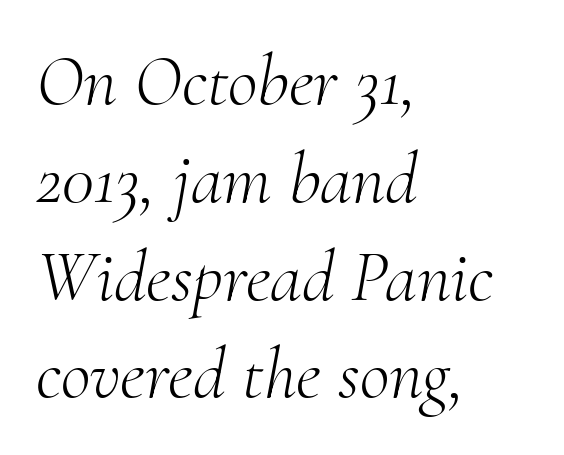
Think of a printed novel: that variable character pitch is what you see here. The lettering tilts uniformly, giving the passage an italic look. The type family on display is of the serif kind. Leading: standard.
